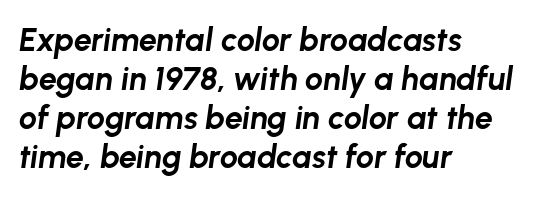
{"italic": "yes", "lean": "right", "slant_degrees": 8, "bold": "yes", "weight": "bold", "width": "normal", "stroke_contrast": "low", "x_height": "medium", "monospaced": "no", "underline": "no", "align": "left", "line_spacing_ratio": 1.22, "letter_spacing": "normal", "letter_spacing_em": 0.0, "glyph_px": 32}
